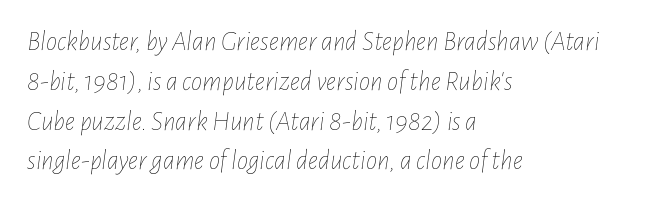
Q: Is the text bold? A: No.
Q: Is the text italic (slanted)? A: Yes, it leans right by about 7 degrees.
Q: Is the text underlined? A: No.
Q: How is the paragraph aligned? A: Left-aligned.
Q: Is the spacing between letters normal or unusually wide? A: Normal.
Q: Is the spacing between lines tight, normal or loose? A: Normal.
Q: Width (condensed, normal, or wide)? A: Condensed.
Q: Stroke contrast? A: Low.
Q: x-height? A: Medium.
Q: Monospaced? A: No.
